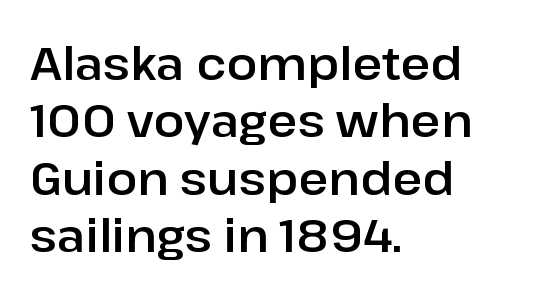
Baseline-to-baseline distance is the conventional proportion of letter height. The ragged edge is on the right, which tells us the setting is flush left. The foot of each line stays bare and open. Each letter's strokes conclude bluntly, with no projecting serifs. The passage shown has conventional tracking throughout.
